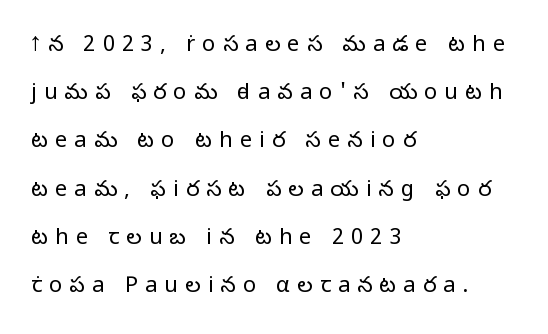
The setting favours the left margin, as ordinary paragraphs usually do. These lines were composed using upright roman letters. These glyphs show unthickened strokes, regular width or finer. Substantial extra tracking has been applied to these lines.
